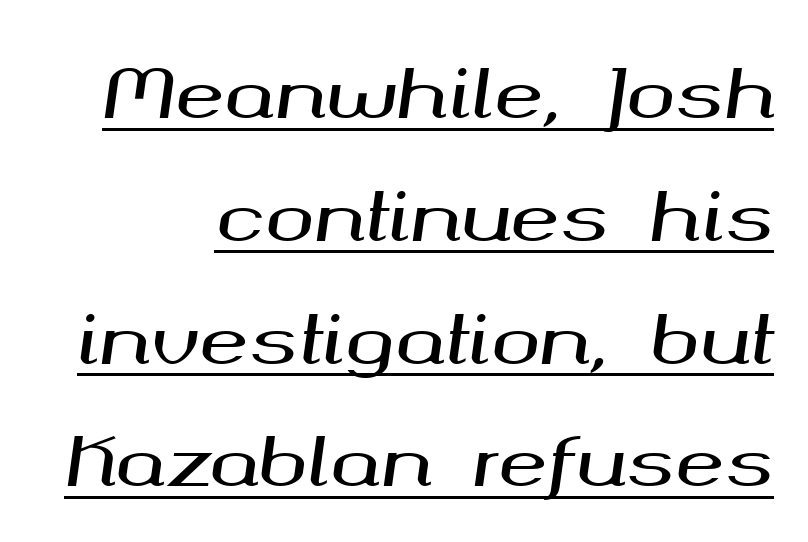
The image shows 66 px wide type, italic (leaning right); set right-aligned, line spacing 1.86x, normal letter spacing, underlined; medium stroke contrast and a medium x-height.
